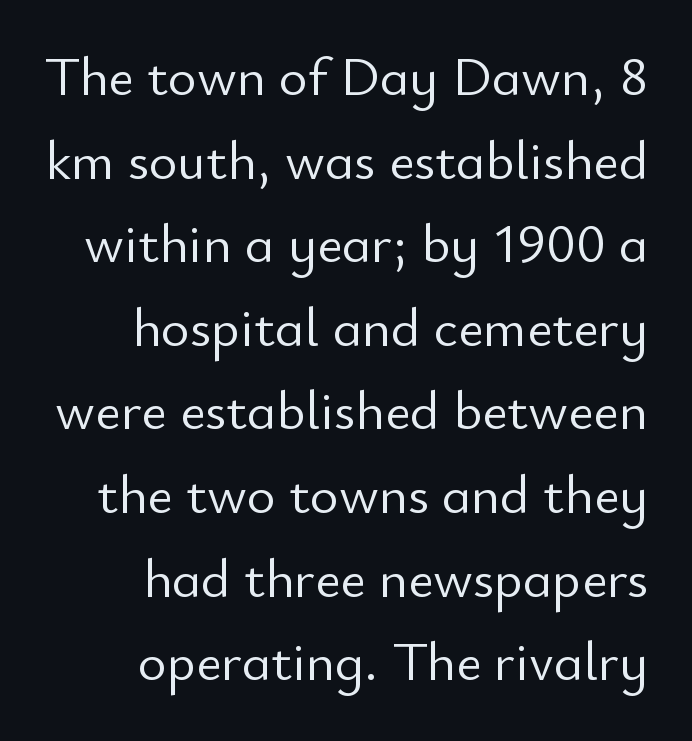
The image shows 55 px light sans-serif type, upright; set right-aligned, normal line spacing (1.52x), normal letter spacing, not underlined; low stroke contrast and a small x-height.
